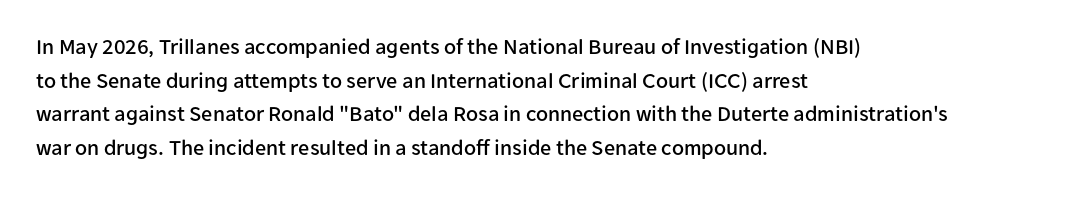
Q: Is the text italic (slanted)? A: No, it is upright.
Q: Is the text underlined? A: No.
Q: How is the paragraph aligned? A: Left-aligned.
Q: Is the spacing between letters normal or unusually wide? A: Normal.
Q: Is the spacing between lines tight, normal or loose? A: Normal.
